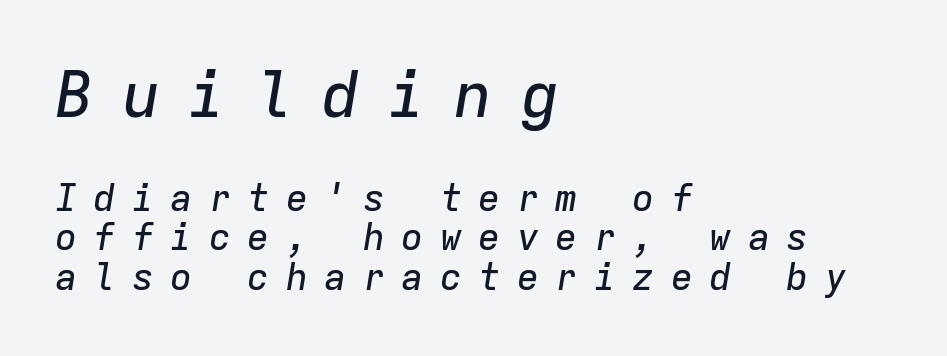
{"italic": "yes", "lean": "right", "slant_degrees": 9, "width": "normal", "stroke_contrast": "low", "x_height": "medium", "monospaced": "yes", "underline": "no", "align": "left", "line_spacing": "tight", "line_spacing_ratio": 1.07, "letter_spacing": "wide", "letter_spacing_em": 0.44, "larger_block": "first", "size_ratio": 1.73, "glyph_px": 64}
